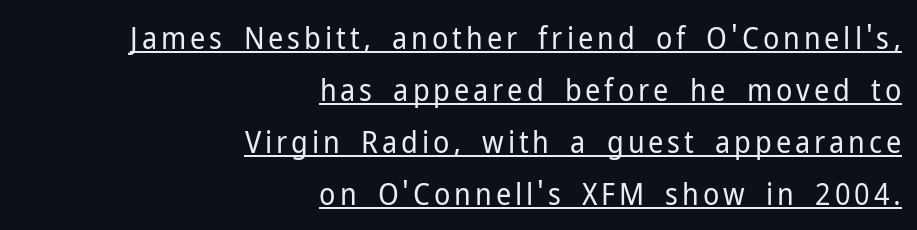
Q: Is the text bold? A: No.
Q: Is the text italic (slanted)? A: No, it is upright.
Q: Is the typeface a serif or a sans-serif typeface? A: Sans-serif.
Q: Is the text underlined? A: Yes.
Q: How is the paragraph aligned? A: Right-aligned.
Q: Width (condensed, normal, or wide)? A: Normal.
Q: Stroke contrast? A: Low.
Q: x-height? A: Medium.
Q: Monospaced? A: No.
